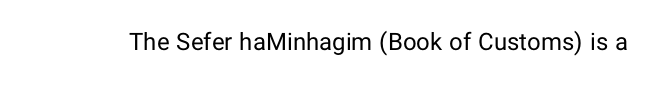
Only glyphs here, with clear space below each row. Notice how the stems are strictly vertical — no italics here. Between one letter and the next there's only the usual sliver of space. Is this a heavy cut? Hardly; it is regular or lighter.
